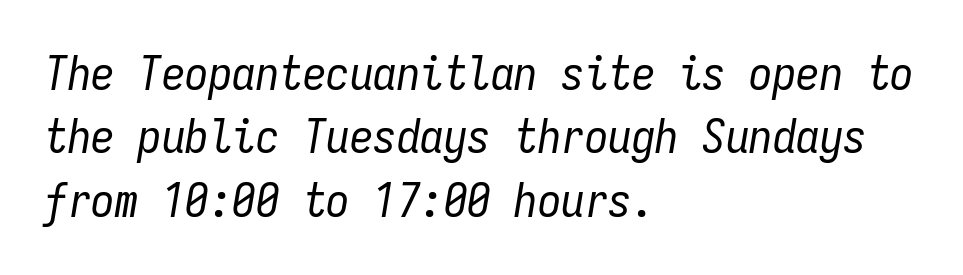
Each letter, wide or thin by design, is forced into the same width here. This is oblique type, the kind used for emphasis or titles. Horizontal bands of white between lines are of average thickness. No heavy texture on the line: the type isn't bold. This rendering leaves character spacing at its baseline value. These lines are set flush left with a ragged right edge.
